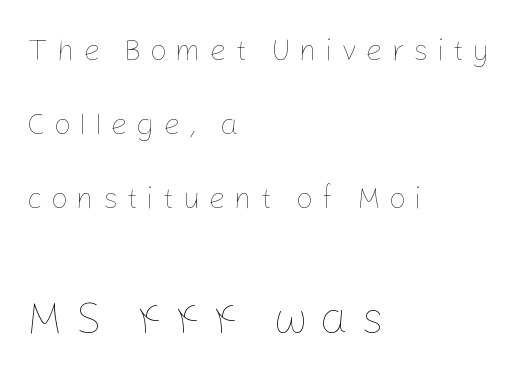
Q: Is the text bold? A: No.
Q: Is the text italic (slanted)? A: No, it is upright.
Q: Is the text underlined? A: No.
Q: How is the paragraph aligned? A: Left-aligned.
Q: Is the spacing between letters normal or unusually wide? A: Unusually wide.
Q: Is the spacing between lines tight, normal or loose? A: Loose.
Q: Which block of text is set in a larger size, the first (top) or the second (bottom)? A: The second (bottom) one.
Q: Width (condensed, normal, or wide)? A: Normal.
Q: Stroke contrast? A: Low.
Q: x-height? A: Medium.
Q: Monospaced? A: No.
